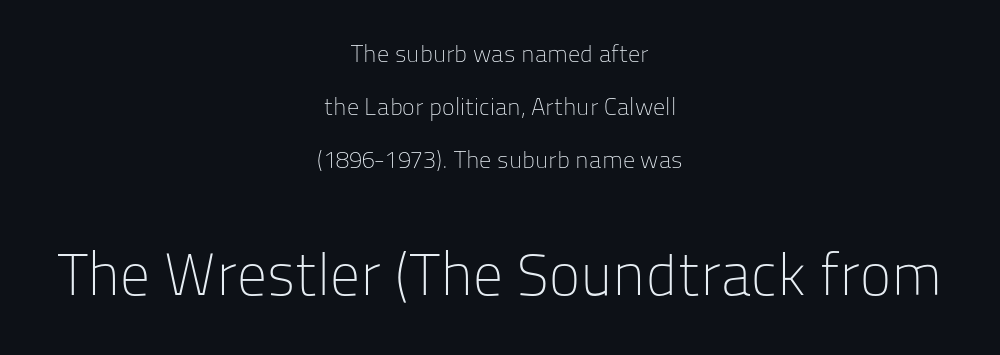
{"serif": "no", "italic": "no", "bold": "no", "weight": "light", "width": "normal", "stroke_contrast": "low", "x_height": "medium", "monospaced": "no", "underline": "no", "align": "center", "line_spacing": "loose", "line_spacing_ratio": 2.21, "letter_spacing": "normal", "letter_spacing_em": 0.0, "larger_block": "second", "size_ratio": 2.46, "glyph_px": 59}
